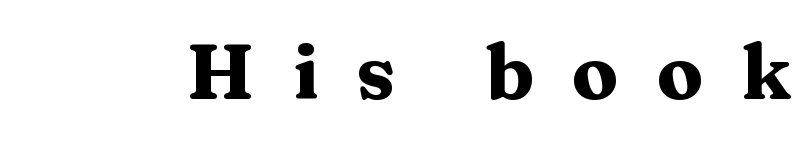
{"serif": "yes", "italic": "no", "bold": "yes", "weight": "heavy", "width": "wide", "stroke_contrast": "medium", "x_height": "medium", "monospaced": "no", "underline": "no", "letter_spacing": "wide", "letter_spacing_em": 0.48, "glyph_px": 78}
